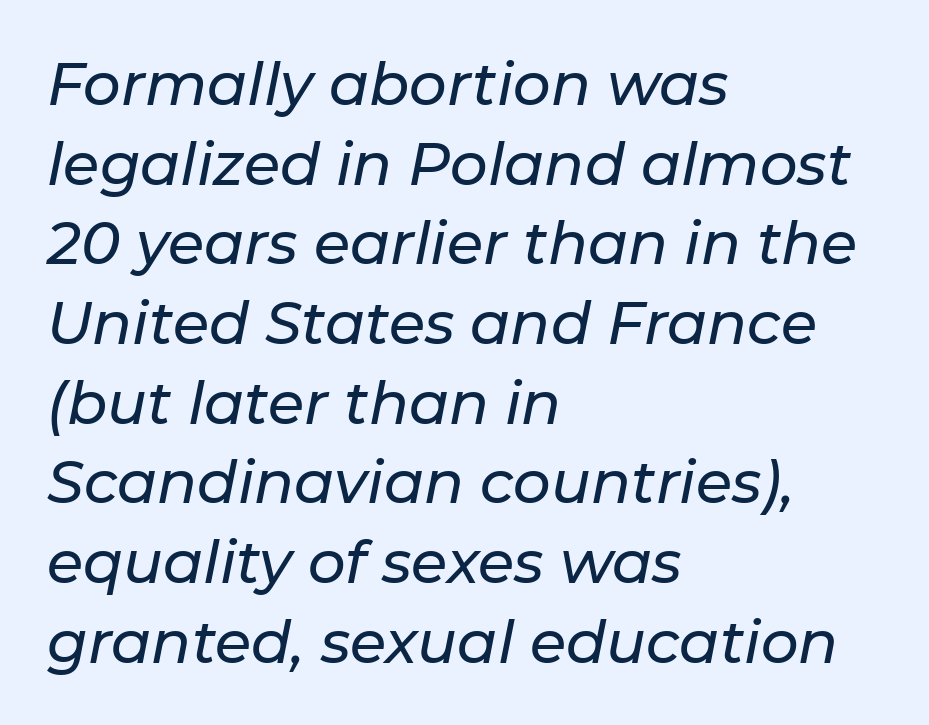
The image shows 59 px text type, italic (leaning right); set left-aligned, normal line spacing (1.35x), normal letter spacing, not underlined; low stroke contrast and a medium x-height.
